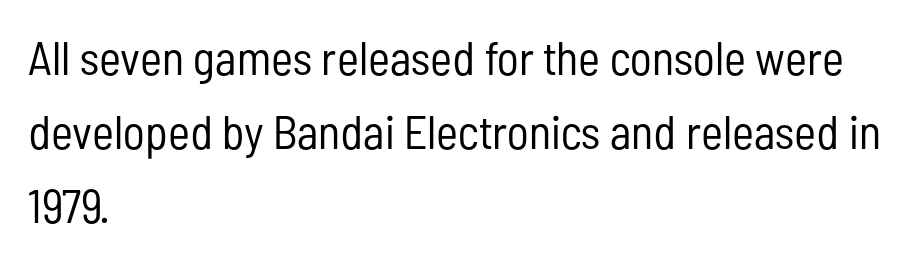
Posture: upright roman. The designer went with a sans here, leaving each stem footless. The passage shown is not bold in any degree. The passage is arranged the way most books set body copy — flush left. Normally led — the rows are evenly, conventionally spaced. The passage shown is typed in a proportional face where columns would drift.
